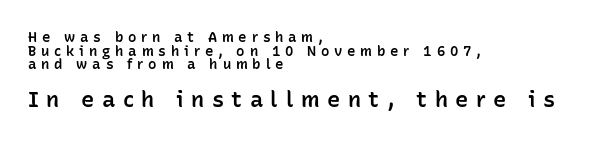
Q: Is the text bold? A: Semi-bold.
Q: Is the text italic (slanted)? A: No, it is upright.
Q: Is the text underlined? A: No.
Q: How is the paragraph aligned? A: Left-aligned.
Q: Is the spacing between letters normal or unusually wide? A: Unusually wide.
Q: Is the spacing between lines tight, normal or loose? A: Tight.
Q: Which block of text is set in a larger size, the first (top) or the second (bottom)? A: The second (bottom) one.
